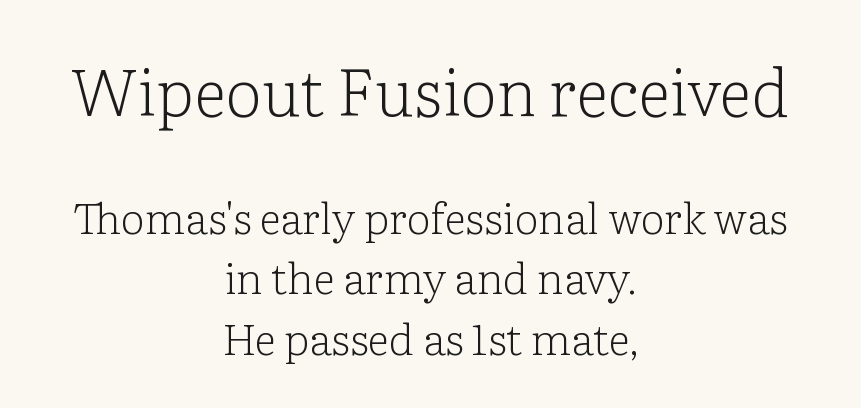
{"serif": "yes", "italic": "no", "bold": "no", "weight": "light", "width": "normal", "stroke_contrast": "low", "x_height": "medium", "monospaced": "no", "underline": "no", "align": "center", "line_spacing": "normal", "line_spacing_ratio": 1.41, "letter_spacing": "normal", "letter_spacing_em": 0.0, "larger_block": "first", "size_ratio": 1.51, "glyph_px": 65}
